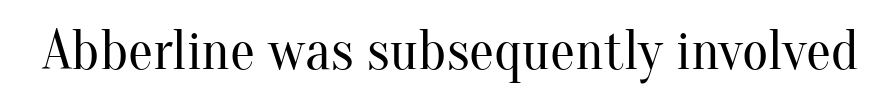
{"serif": "yes", "italic": "no", "bold": "no", "weight": "regular", "width": "normal", "stroke_contrast": "medium", "x_height": "small", "monospaced": "no", "underline": "no", "letter_spacing": "normal", "letter_spacing_em": 0.0, "glyph_px": 56}
